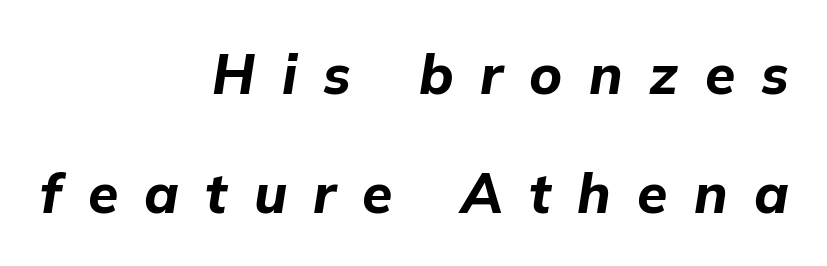
{"italic": "yes", "lean": "right", "slant_degrees": 9, "bold": "yes", "weight": "bold", "width": "normal", "stroke_contrast": "low", "x_height": "medium", "monospaced": "no", "underline": "no", "align": "right", "line_spacing": "loose", "line_spacing_ratio": 2.17, "letter_spacing": "wide", "letter_spacing_em": 0.48, "glyph_px": 55}
